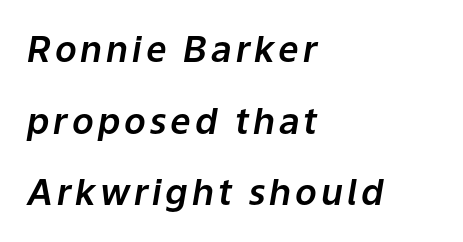
The image shows 36 px text type, italic (leaning right); set left-aligned, loose line spacing (1.99x), not underlined; low stroke contrast and a medium x-height.
